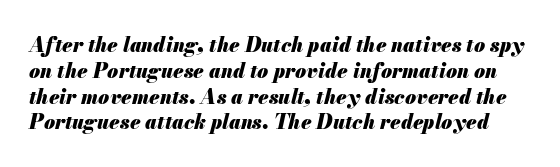
Q: Is the text bold? A: Yes.
Q: Is the text italic (slanted)? A: Yes, it leans right by about 13 degrees.
Q: Is the text underlined? A: No.
Q: Is the spacing between letters normal or unusually wide? A: Normal.
Q: Is the spacing between lines tight, normal or loose? A: Normal.
